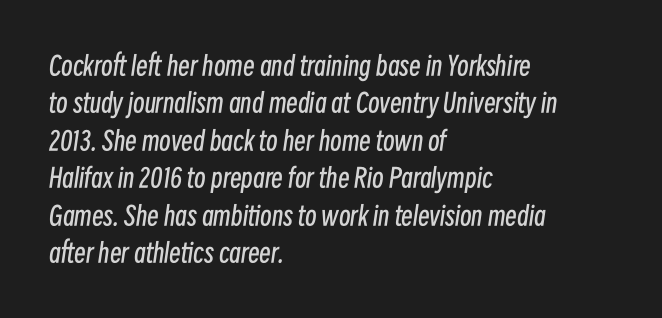
{"italic": "yes", "lean": "right", "slant_degrees": 8, "bold": "no", "underline": "no", "align": "left", "line_spacing": "normal", "line_spacing_ratio": 1.44, "letter_spacing": "normal", "letter_spacing_em": 0.0, "glyph_px": 26}
